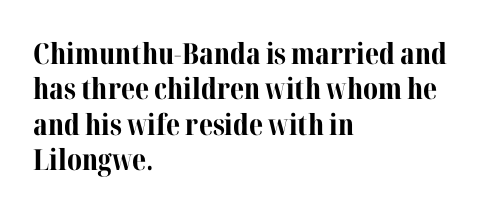
{"serif": "yes", "italic": "no", "bold": "yes", "weight": "bold", "width": "normal", "stroke_contrast": "medium", "x_height": "medium", "monospaced": "no", "underline": "no", "align": "left", "line_spacing_ratio": 1.22, "letter_spacing": "normal", "letter_spacing_em": 0.0, "glyph_px": 29}
